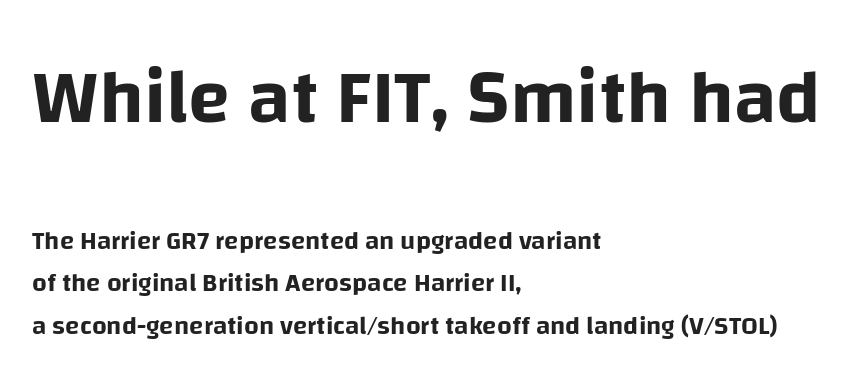
Q: Is the text italic (slanted)? A: No, it is upright.
Q: Is the typeface a serif or a sans-serif typeface? A: Sans-serif.
Q: Is the text underlined? A: No.
Q: How is the paragraph aligned? A: Left-aligned.
Q: Is the spacing between letters normal or unusually wide? A: Normal.
Q: Is the spacing between lines tight, normal or loose? A: Normal.
Q: Which block of text is set in a larger size, the first (top) or the second (bottom)? A: The first (top) one.
Q: Width (condensed, normal, or wide)? A: Normal.
Q: Stroke contrast? A: Low.
Q: x-height? A: Large.
Q: Monospaced? A: No.
